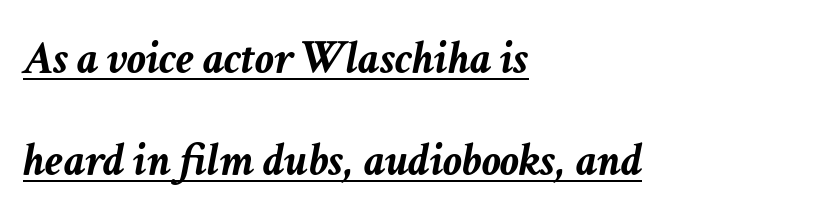
Think of a printed novel: that variable character pitch is what you see here. All the whitespace from short lines collects on the right. The space between consecutive lines is lavish. Caption: lettering with a line underneath.
